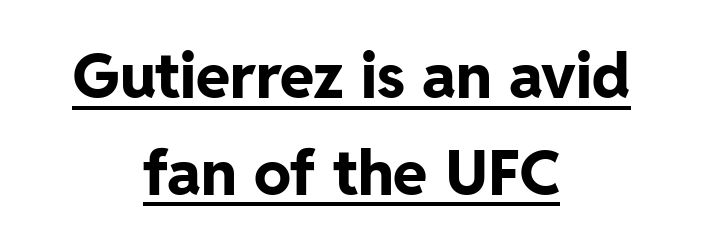
The image shows 62 px bold sans-serif type, upright; set centered, normal line spacing (1.56x), normal letter spacing, underlined; low stroke contrast and a medium x-height.
